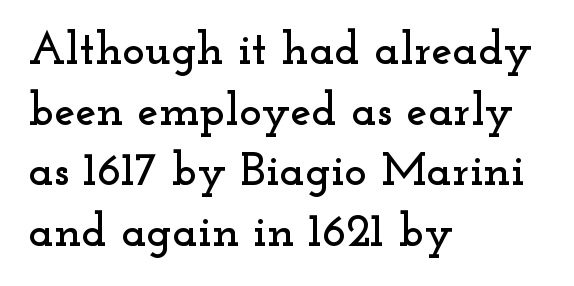
The image shows 47 px wide serif type, upright; set left-aligned, normal line spacing (1.29x), normal letter spacing, not underlined; low stroke contrast and a small x-height.
